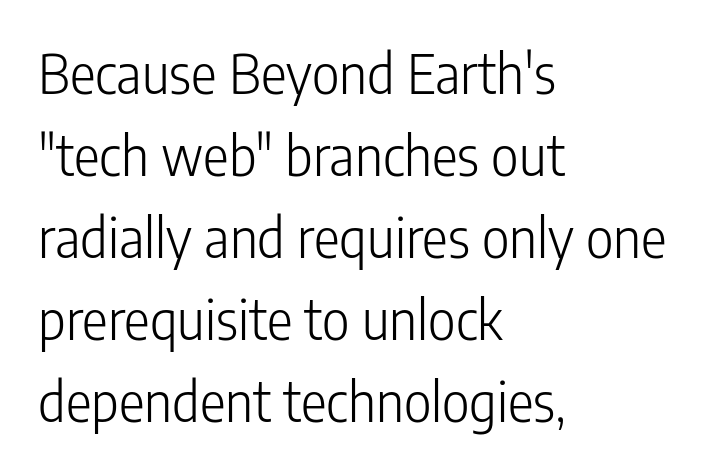
These lines are composed in type without serifs. Evenly set lines give the paragraph a standard silhouette. Anything drawn beneath the words? Only blank space. Rendered with straight, roman letterforms. Is this a heavy cut? Hardly; it is regular or lighter. Nothing unusual about the tracking: characters are spaced as the font intends.
